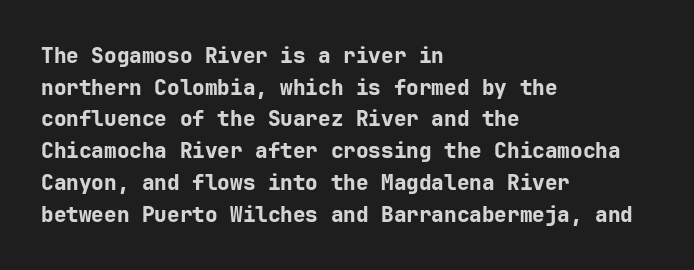
Q: Is the text bold? A: Yes.
Q: Is the text italic (slanted)? A: No, it is upright.
Q: Is the text underlined? A: No.
Q: How is the paragraph aligned? A: Left-aligned.
Q: Is the spacing between letters normal or unusually wide? A: Normal.
Q: Is the spacing between lines tight, normal or loose? A: Normal.
